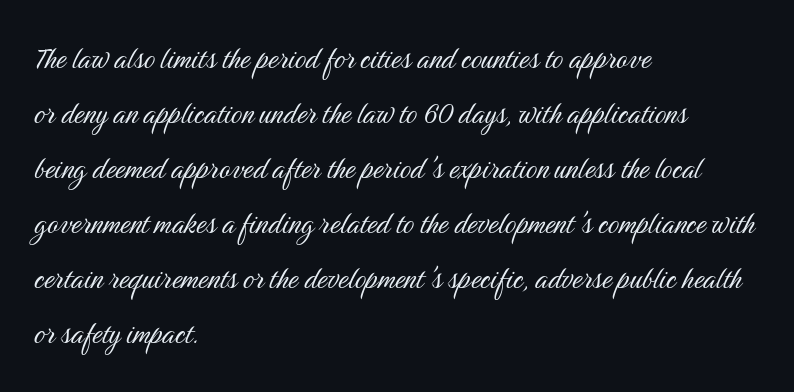
The image shows 35 px light, condensed sans-serif type; set left-aligned, normal line spacing (1.57x), normal letter spacing, not underlined; medium stroke contrast and a medium x-height.
